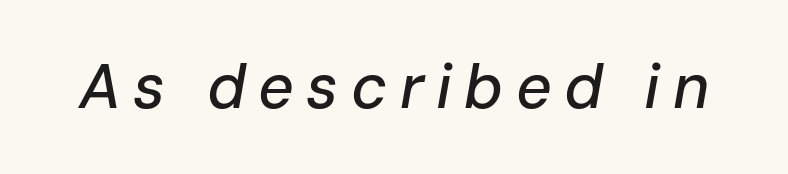
The image shows 62 px text type, italic (leaning right); set unusually wide letter spacing (+0.2 em), not underlined; low stroke contrast and a medium x-height.
